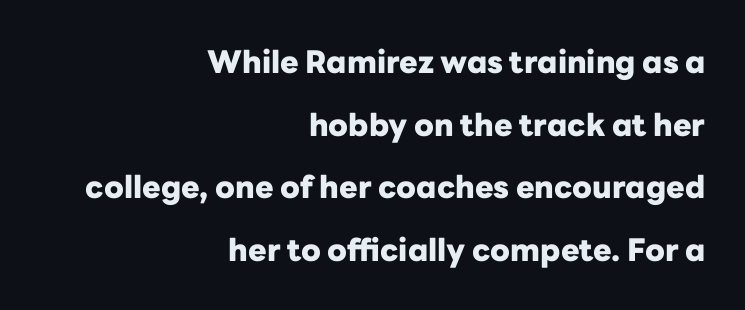
Q: Is the text bold? A: Yes.
Q: Is the text italic (slanted)? A: No, it is upright.
Q: Is the typeface a serif or a sans-serif typeface? A: Sans-serif.
Q: Is the text underlined? A: No.
Q: How is the paragraph aligned? A: Right-aligned.
Q: Is the spacing between letters normal or unusually wide? A: Normal.
Q: Is the spacing between lines tight, normal or loose? A: Loose.
Q: Width (condensed, normal, or wide)? A: Normal.
Q: Stroke contrast? A: Low.
Q: x-height? A: Medium.
Q: Monospaced? A: No.
